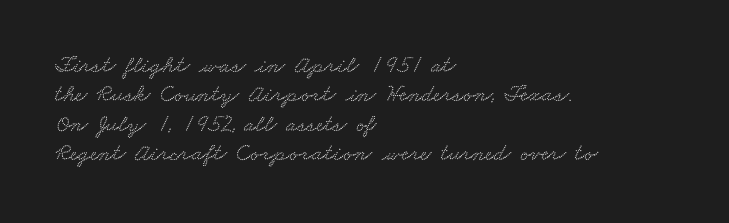
Q: Is the text underlined? A: No.
Q: How is the paragraph aligned? A: Left-aligned.
Q: Is the spacing between letters normal or unusually wide? A: Normal.
